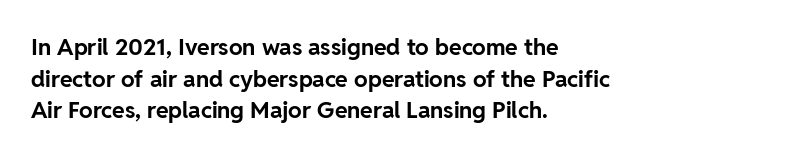
One glance says typical: line gaps are just what's usual. The letters stand upright; this is a roman face. These lines stack with their left ends in a neat column. Bold? Absolutely — the strokes are thick and heavy.
